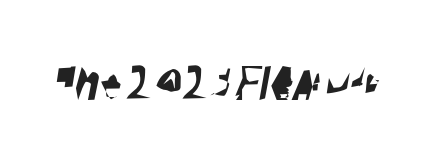
The image shows 55 px condensed sans-serif type; set normal letter spacing, not underlined; high stroke contrast and a large x-height.
